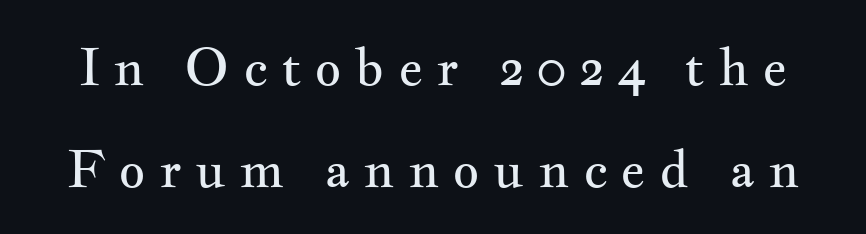
{"serif": "yes", "italic": "no", "bold": "no", "weight": "regular", "width": "wide", "stroke_contrast": "medium", "x_height": "small", "monospaced": "no", "underline": "no", "line_spacing": "loose", "line_spacing_ratio": 1.96, "letter_spacing": "wide", "letter_spacing_em": 0.25, "glyph_px": 52}
